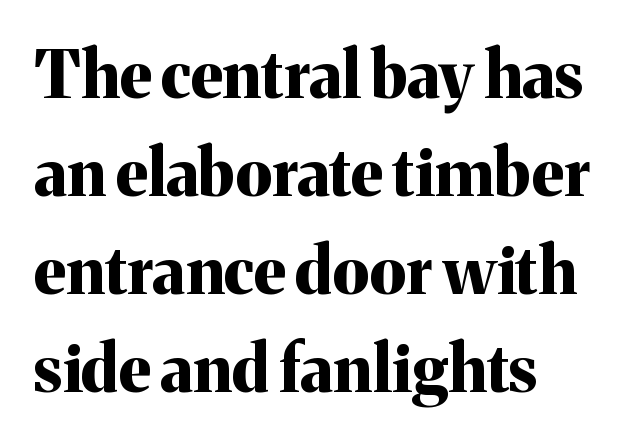
Q: Is the text bold? A: Yes.
Q: Is the text italic (slanted)? A: No, it is upright.
Q: Is the typeface a serif or a sans-serif typeface? A: Serif.
Q: Is the text underlined? A: No.
Q: How is the paragraph aligned? A: Left-aligned.
Q: Is the spacing between letters normal or unusually wide? A: Normal.
Q: Is the spacing between lines tight, normal or loose? A: Normal.
Q: Width (condensed, normal, or wide)? A: Normal.
Q: Stroke contrast? A: Medium.
Q: x-height? A: Medium.
Q: Monospaced? A: No.
